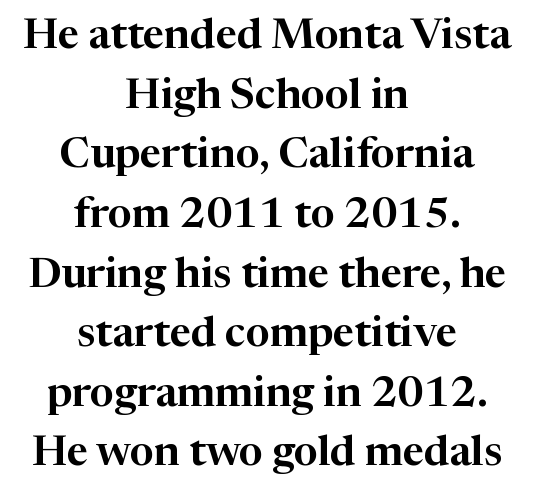
Q: Is the text italic (slanted)? A: No, it is upright.
Q: Is the typeface a serif or a sans-serif typeface? A: Serif.
Q: Is the text underlined? A: No.
Q: How is the paragraph aligned? A: Centered.
Q: Is the spacing between letters normal or unusually wide? A: Normal.
Q: Is the spacing between lines tight, normal or loose? A: Normal.
Q: Width (condensed, normal, or wide)? A: Normal.
Q: Stroke contrast? A: High.
Q: x-height? A: Medium.
Q: Monospaced? A: No.
